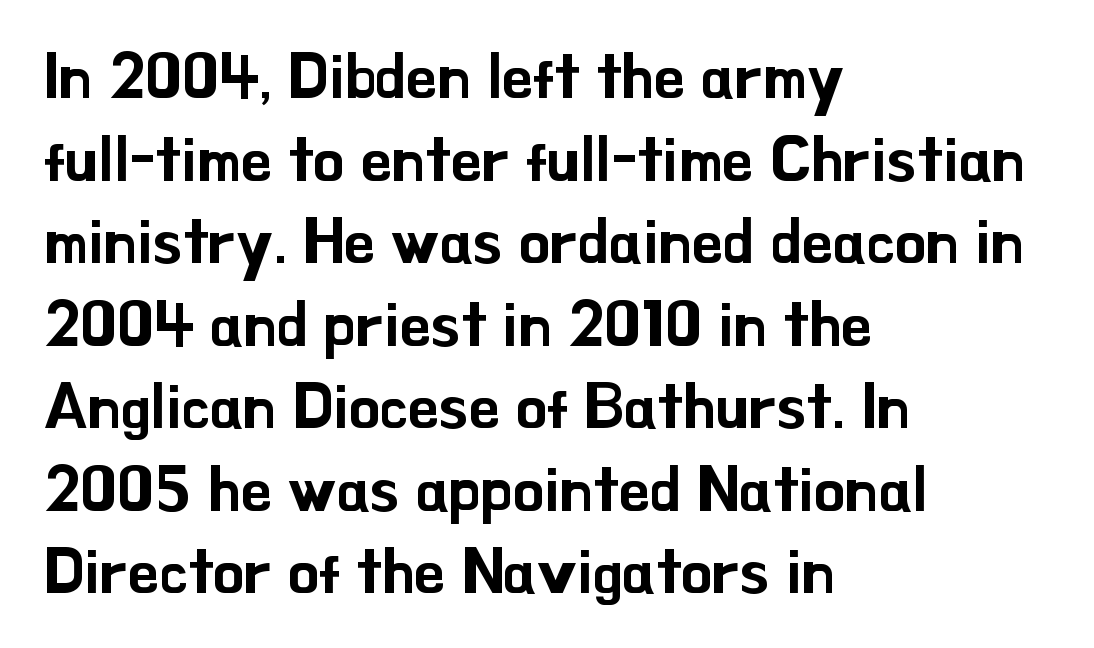
The image shows 63 px sans-serif type, upright; set left-aligned, normal line spacing (1.31x), normal letter spacing, not underlined; low stroke contrast and a small x-height.
